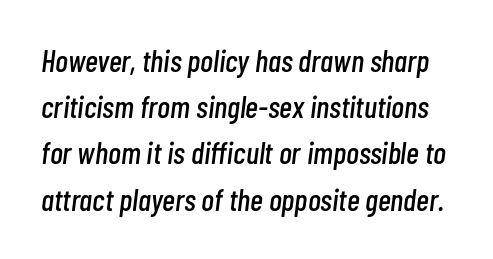
The face used here is proportionally spaced, like ordinary book or web type. The face used here is rendered with its standard letterfit. Has an underline been added? It has not. Regarding leading, the lines here are spaced in the standard way.
